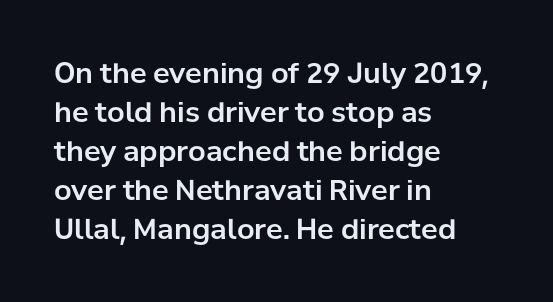
The image shows 28 px sans-serif type, upright; set left-aligned, normal line spacing (1.39x), normal letter spacing, not underlined; low stroke contrast and a medium x-height.
